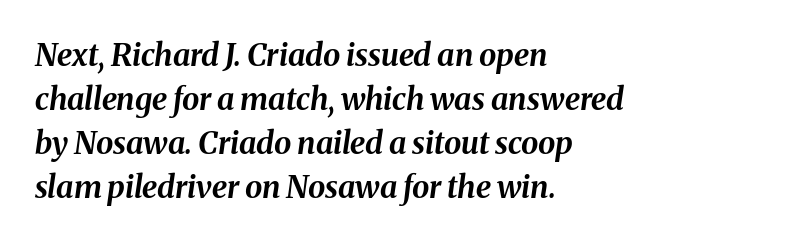
{"italic": "yes", "lean": "right", "slant_degrees": 8, "bold": "yes", "weight": "bold", "width": "normal", "stroke_contrast": "medium", "x_height": "medium", "monospaced": "no", "underline": "no", "align": "left", "line_spacing": "normal", "line_spacing_ratio": 1.42, "letter_spacing": "normal", "letter_spacing_em": 0.0, "glyph_px": 31}
